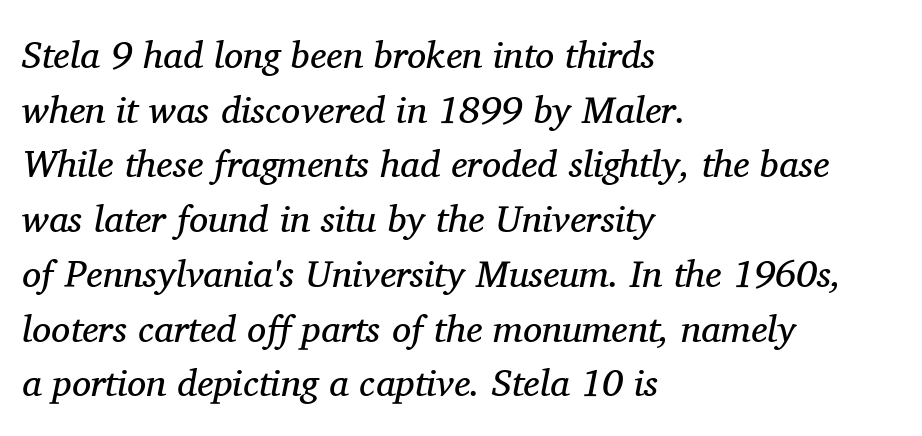
Q: Is the text bold? A: No.
Q: Is the text italic (slanted)? A: Yes, it leans right by about 11 degrees.
Q: Is the typeface a serif or a sans-serif typeface? A: Serif.
Q: Is the text underlined? A: No.
Q: How is the paragraph aligned? A: Left-aligned.
Q: Is the spacing between letters normal or unusually wide? A: Normal.
Q: Is the spacing between lines tight, normal or loose? A: Normal.
Q: Width (condensed, normal, or wide)? A: Normal.
Q: Stroke contrast? A: Medium.
Q: x-height? A: Medium.
Q: Monospaced? A: No.
